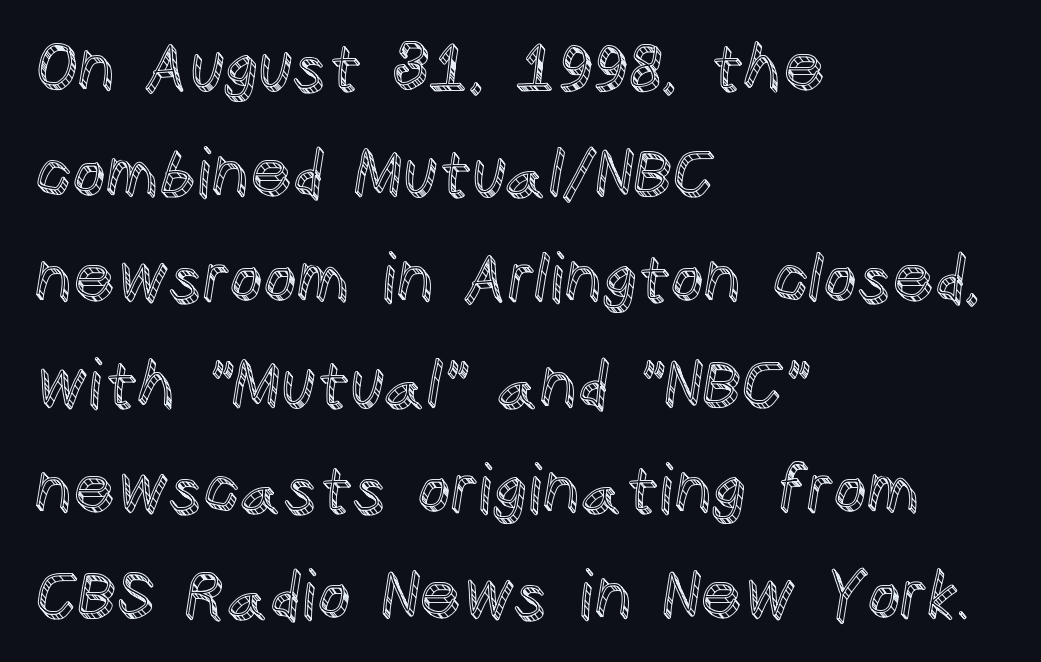
Short note: letters normally spaced. The line-height multiplier appears to be the usual default. All the whitespace from short lines collects on the right. The specimen omits any rule beneath the text block's lines. The letters advance in unequal steps, a hallmark of proportional type.
